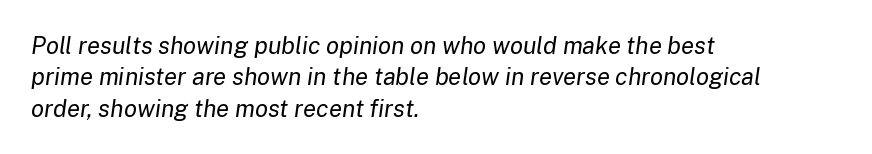
Letter spacing: default. One glance says typical: line gaps are just what's usual. Which margin do the lines hug? The left one — the right edge is uneven. A light-to-regular cut is what we see here. The area under the type is left untouched. You can tell it's italic because the verticals aren't actually vertical.
